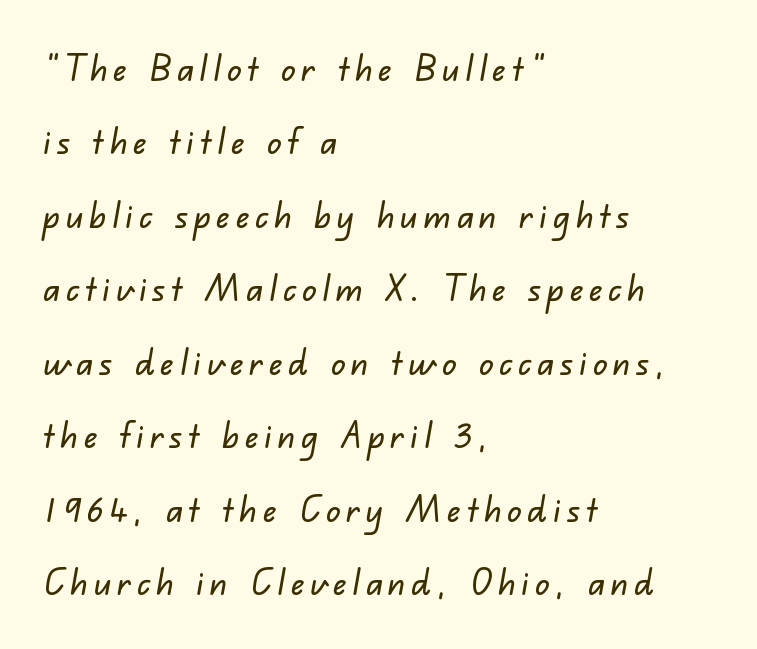
The passage shown is not underscored anywhere. The paragraph has a hard left edge and a soft right edge. This is sans-serif lettering, the kind often seen on screens and signage. You could fit nearly another row in the gap between these rows. Character widths vary here, with narrow letters taking less room than wide ones.
